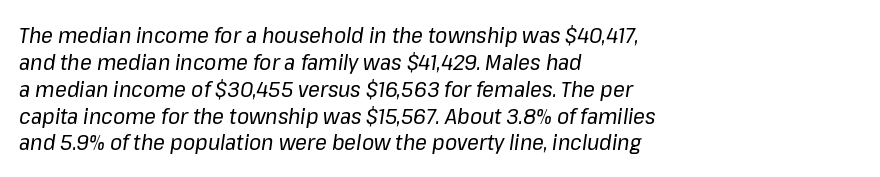
Stroke thickness stays within the range of a standard reading face or lighter. Is the block centered? No — it sits flush against the left margin. Descenders are the only things crossing below the line. Between one letter and the next there's only the usual sliver of space.
